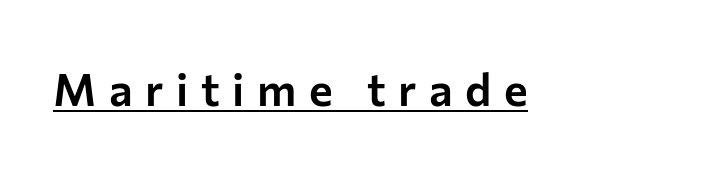
This is sans-serif lettering, the kind often seen on screens and signage. You can see a thin bar hugging the bottom of the glyphs. Italic? Not at all — the glyphs are vertical. There is plenty of visible air inserted between adjacent glyphs. Varying glyph widths throughout — classic text-font behaviour.
